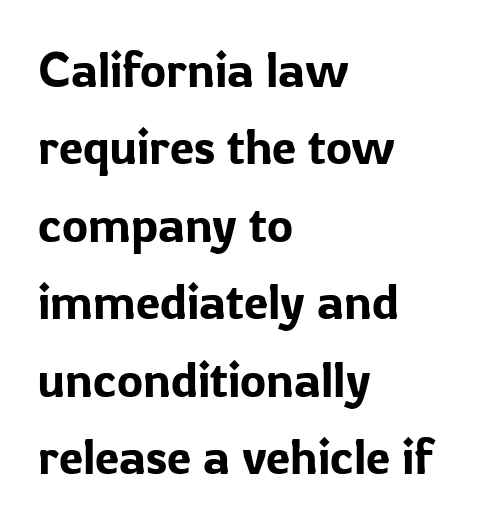
Successive baselines arrive at the customary interval. Spacing between characters is what you'd get straight out of the box. Any mark beneath the type? The region is blank. A typesetter would mark this as roman, not italic.
